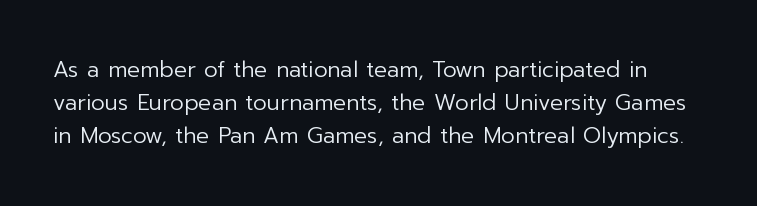
Tall strokes in this sample are plumb rather than angled. Nothing unusual about the tracking: characters are spaced as the font intends. Interline gaps are of average width in this sample. The gap between lines stays unmarked. On a weight scale, this lands at 450 or below.
